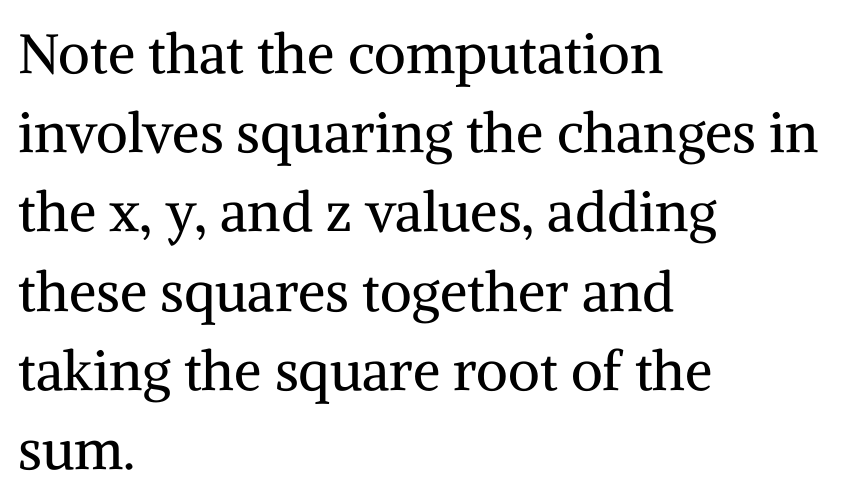
Q: Is the text bold? A: No.
Q: Is the text italic (slanted)? A: No, it is upright.
Q: Is the typeface a serif or a sans-serif typeface? A: Serif.
Q: Is the text underlined? A: No.
Q: How is the paragraph aligned? A: Left-aligned.
Q: Is the spacing between letters normal or unusually wide? A: Normal.
Q: Is the spacing between lines tight, normal or loose? A: Normal.
Q: Width (condensed, normal, or wide)? A: Normal.
Q: Stroke contrast? A: Medium.
Q: x-height? A: Medium.
Q: Monospaced? A: No.
